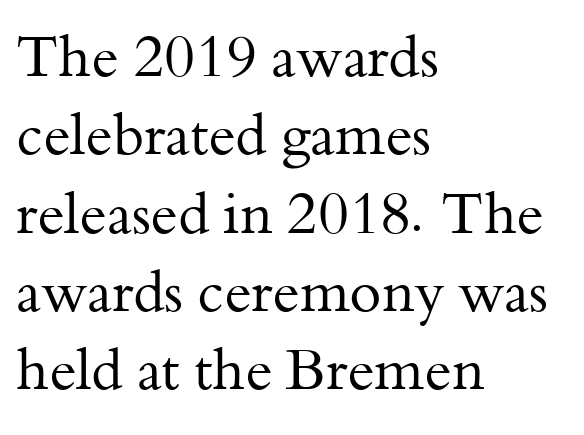
{"serif": "yes", "italic": "no", "bold": "no", "weight": "regular", "width": "normal", "stroke_contrast": "medium", "x_height": "small", "monospaced": "no", "underline": "no", "align": "left", "line_spacing": "normal", "line_spacing_ratio": 1.35, "letter_spacing": "normal", "letter_spacing_em": 0.0, "glyph_px": 58}
